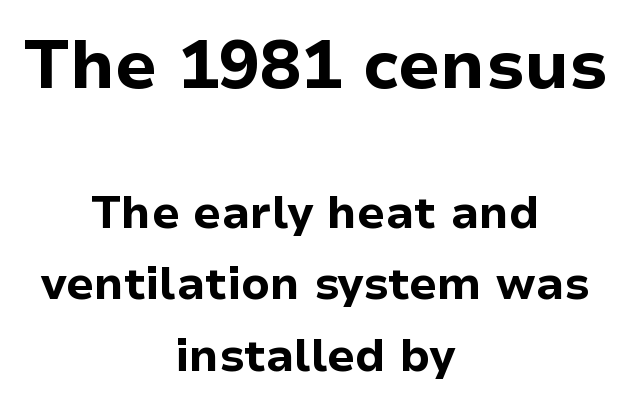
Q: Is the text bold? A: Yes.
Q: Is the text italic (slanted)? A: No, it is upright.
Q: Is the typeface a serif or a sans-serif typeface? A: Sans-serif.
Q: Is the text underlined? A: No.
Q: How is the paragraph aligned? A: Centered.
Q: Is the spacing between letters normal or unusually wide? A: Normal.
Q: Is the spacing between lines tight, normal or loose? A: Normal.
Q: Which block of text is set in a larger size, the first (top) or the second (bottom)? A: The first (top) one.
Q: Width (condensed, normal, or wide)? A: Normal.
Q: Stroke contrast? A: Low.
Q: x-height? A: Medium.
Q: Monospaced? A: No.
